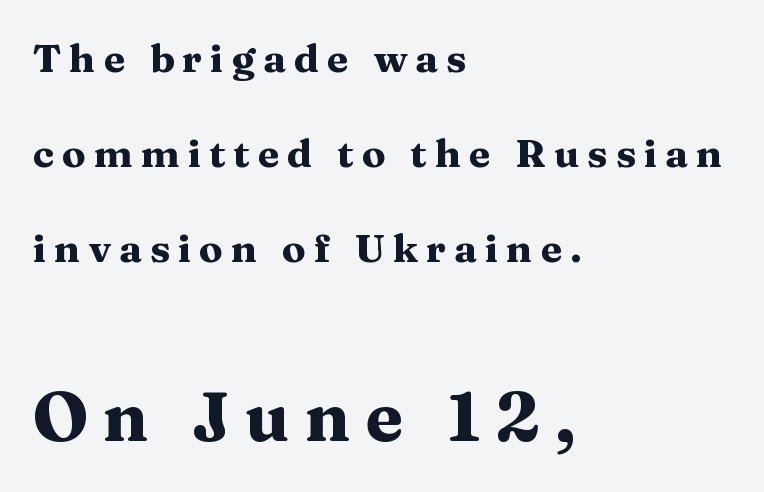
The image shows 69 px heavy, wide serif type, upright; set left-aligned, loose line spacing (2.43x), unusually wide letter spacing (+0.21 em), not underlined; the second (bottom) block is 1.77x larger; medium stroke contrast and a medium x-height.
